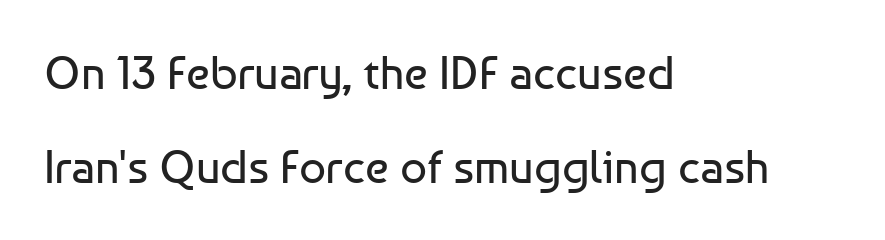
The image shows 47 px regular-weight sans-serif type, upright; set left-aligned, loose line spacing (2.01x), normal letter spacing, not underlined; low stroke contrast and a medium x-height.
